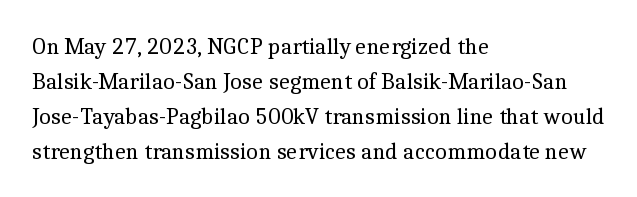
{"italic": "no", "bold": "no", "underline": "no", "align": "left", "line_spacing": "normal", "line_spacing_ratio": 1.52, "letter_spacing": "normal", "letter_spacing_em": 0.0, "glyph_px": 23}
